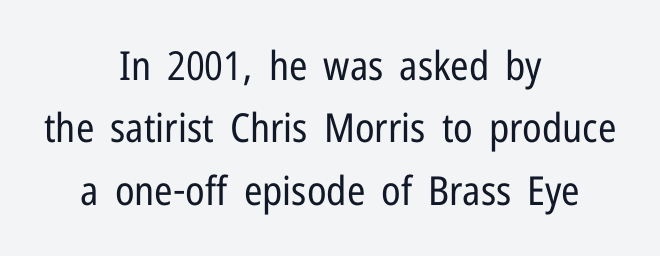
{"serif": "no", "italic": "no", "bold": "no", "weight": "regular", "width": "condensed", "stroke_contrast": "low", "x_height": "medium", "monospaced": "no", "underline": "no", "align": "center", "line_spacing": "normal", "line_spacing_ratio": 1.56, "letter_spacing": "normal", "letter_spacing_em": 0.0, "glyph_px": 40}
